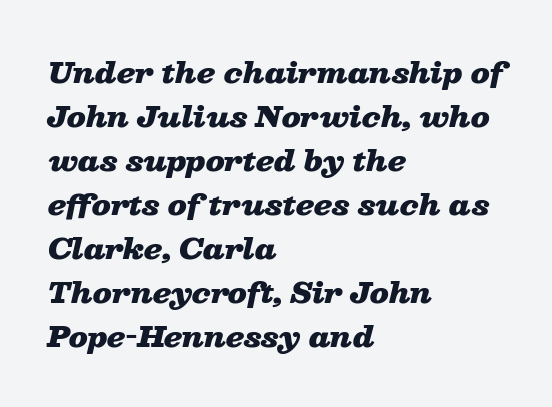
Q: Is the text bold? A: Yes.
Q: Is the text italic (slanted)? A: Yes, it leans right by about 13 degrees.
Q: Is the text underlined? A: No.
Q: How is the paragraph aligned? A: Left-aligned.
Q: Is the spacing between letters normal or unusually wide? A: Normal.
Q: Is the spacing between lines tight, normal or loose? A: Normal.
Q: Width (condensed, normal, or wide)? A: Wide.
Q: Stroke contrast? A: Low.
Q: x-height? A: Medium.
Q: Monospaced? A: No.
